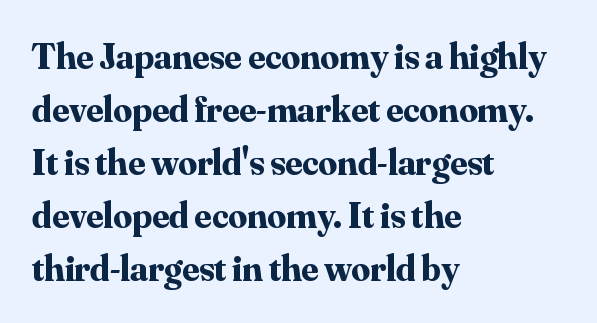
Character widths vary here, with narrow letters taking less room than wide ones. One glance says typical: line gaps are just what's usual. The letterforms sit shoulder to shoulder at normal distance. Line beginnings align vertically; line endings do not. Has an underline been added? It has not.
